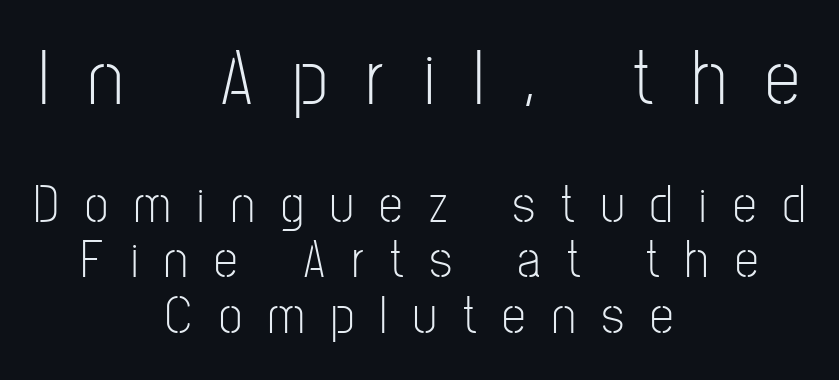
The image shows 79 px light, condensed sans-serif type, upright; set centered, tight line spacing (1.04x), unusually wide letter spacing (+0.5 em), not underlined; the first (top) block is 1.49x larger; low stroke contrast and a medium x-height.
